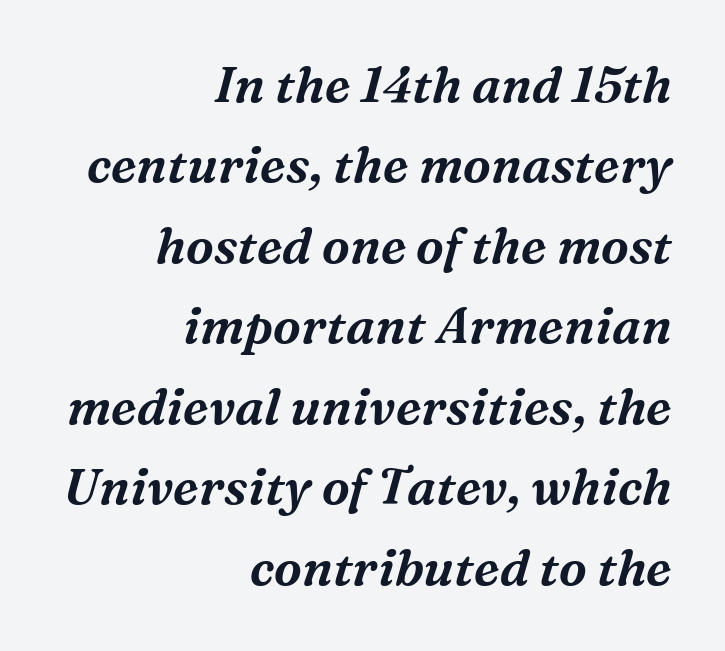
The image shows 50 px serif type, italic (leaning right); set right-aligned, normal line spacing (1.61x), normal letter spacing, not underlined; medium stroke contrast and a medium x-height.
